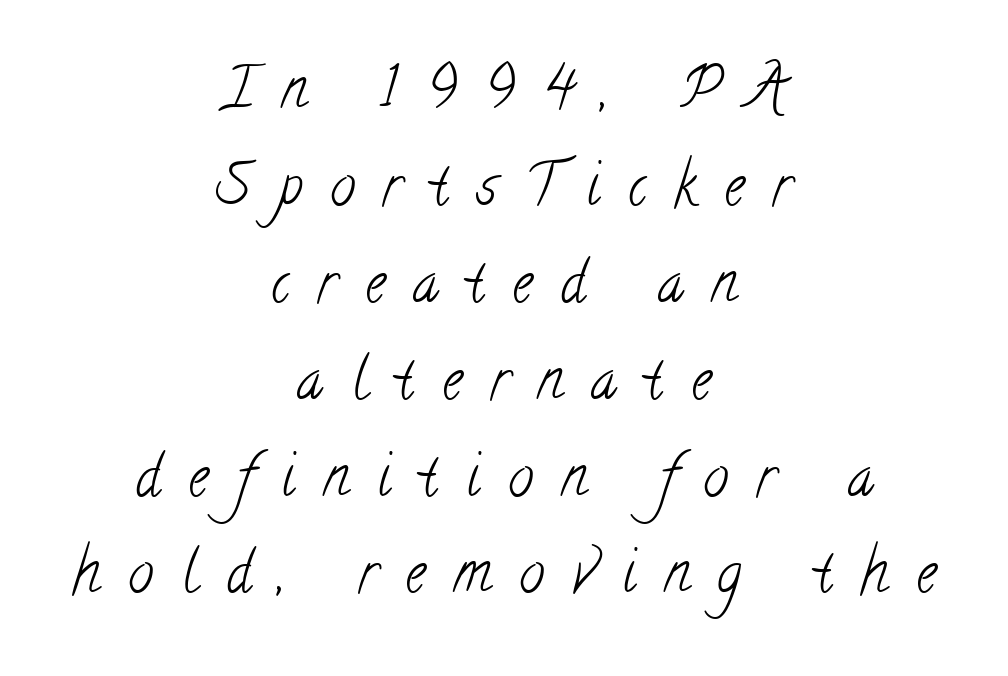
If you measured baseline to baseline, you'd find a middling distance. Reading down the block, each line starts at a different indent, mirrored at its end. Is this a fixed-width face? No — the glyphs have proportional, varying widths.
